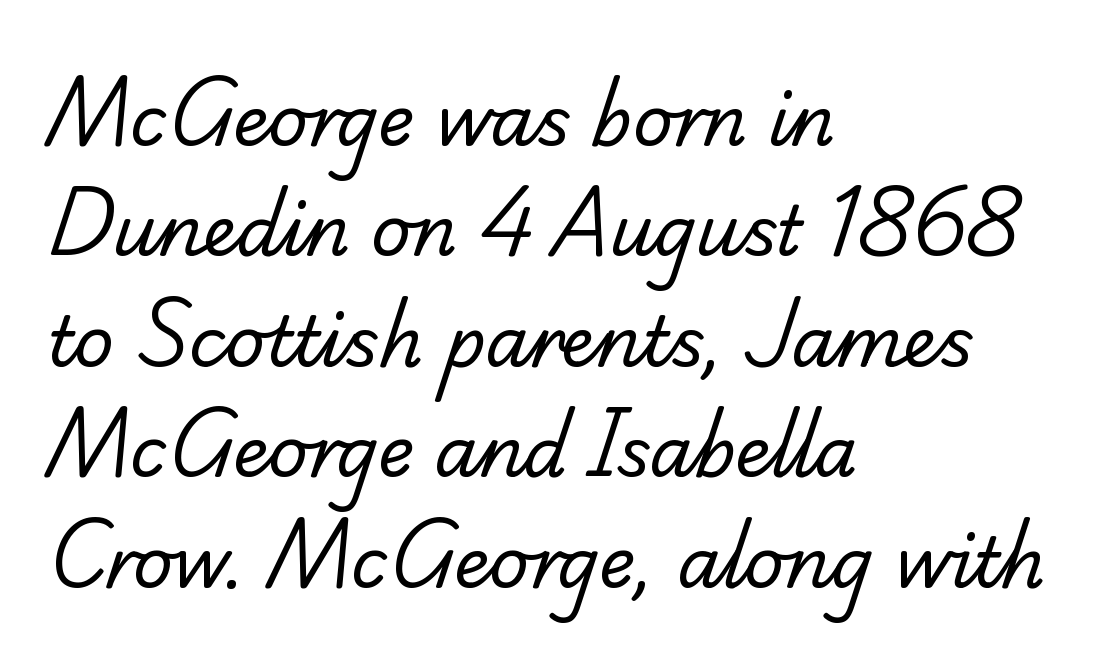
The image shows 69 px regular-weight serif type; set left-aligned, normal line spacing (1.6x), normal letter spacing, not underlined; low stroke contrast and a small x-height.
